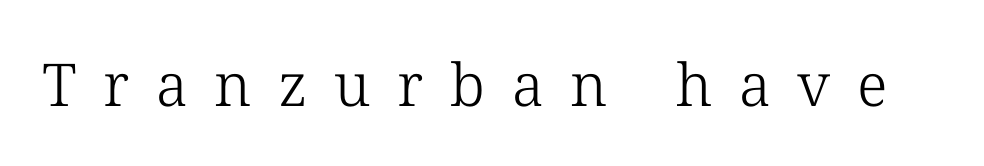
Does the lettering tilt? It doesn't — this is upright. The face looks like a standard text weight, possibly lighter. Do the characters align in a grid? No, the font is proportional. The designer went with a serif here, giving each stem small feet. The foot of each line stays bare and open.
